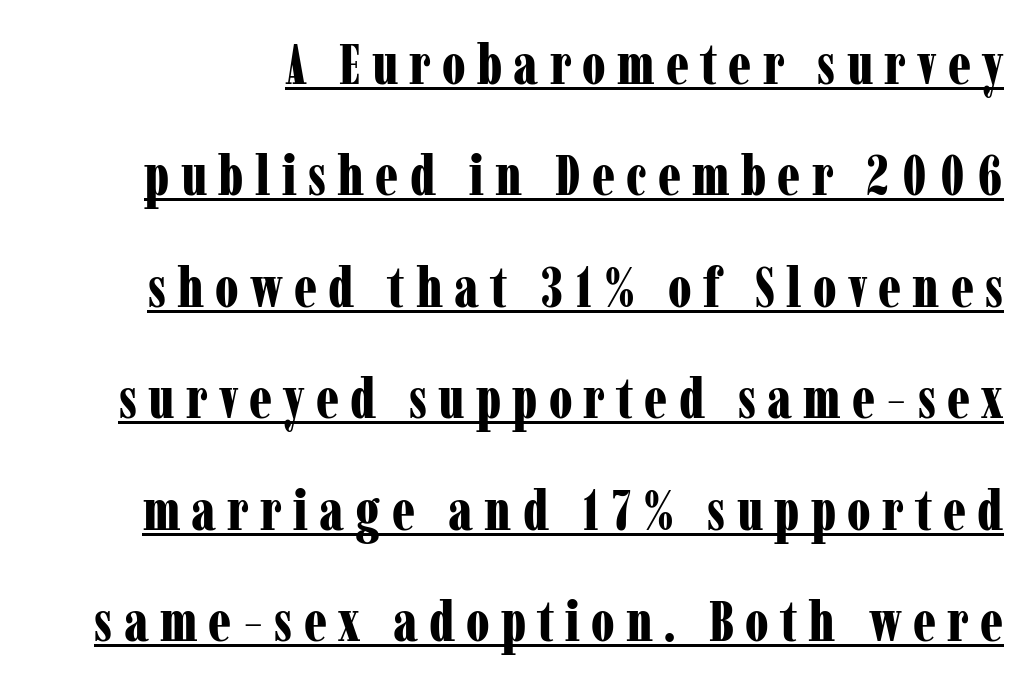
Q: Is the text bold? A: Yes.
Q: Is the text italic (slanted)? A: No, it is upright.
Q: Is the typeface a serif or a sans-serif typeface? A: Serif.
Q: Is the text underlined? A: Yes.
Q: Is the spacing between letters normal or unusually wide? A: Unusually wide.
Q: Is the spacing between lines tight, normal or loose? A: Loose.
Q: Width (condensed, normal, or wide)? A: Condensed.
Q: Stroke contrast? A: Low.
Q: x-height? A: Medium.
Q: Monospaced? A: No.
